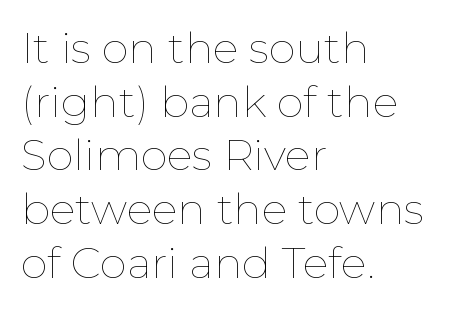
Q: Is the text bold? A: No.
Q: Is the text italic (slanted)? A: No, it is upright.
Q: Is the text underlined? A: No.
Q: How is the paragraph aligned? A: Left-aligned.
Q: Is the spacing between letters normal or unusually wide? A: Normal.
Q: Is the spacing between lines tight, normal or loose? A: Normal.
Q: Width (condensed, normal, or wide)? A: Normal.
Q: Stroke contrast? A: Low.
Q: x-height? A: Medium.
Q: Monospaced? A: No.
